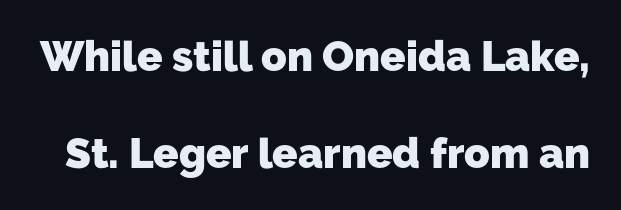
The image shows 42 px heavy sans-serif type; set loose line spacing (2.32x), normal letter spacing, not underlined; low stroke contrast and a medium x-height.
